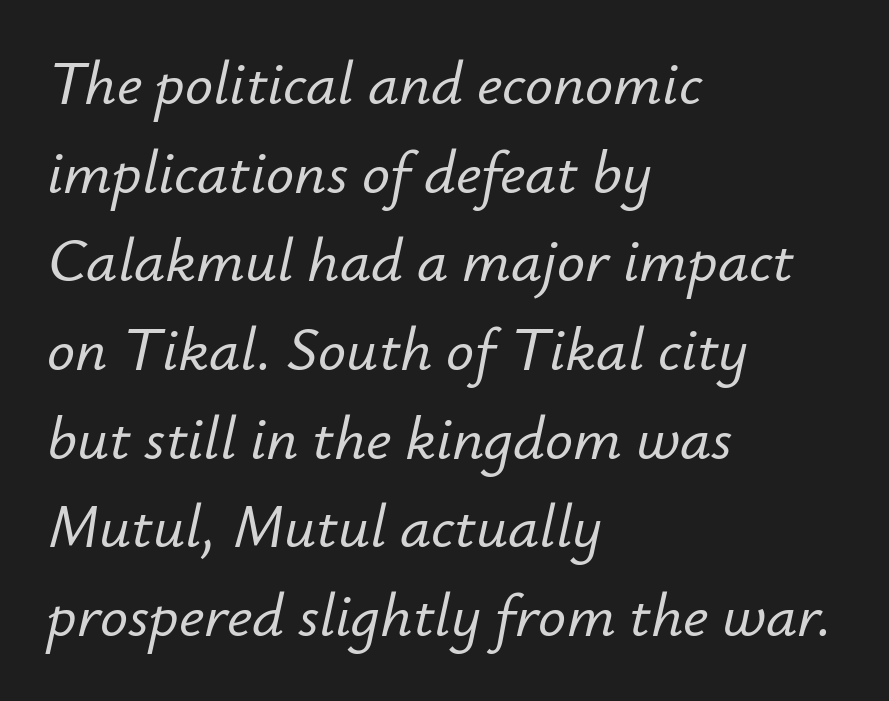
{"italic": "yes", "lean": "right", "slant_degrees": 12, "width": "normal", "stroke_contrast": "low", "x_height": "small", "monospaced": "no", "underline": "no", "align": "left", "line_spacing": "normal", "line_spacing_ratio": 1.43, "letter_spacing": "normal", "letter_spacing_em": 0.0, "glyph_px": 62}
